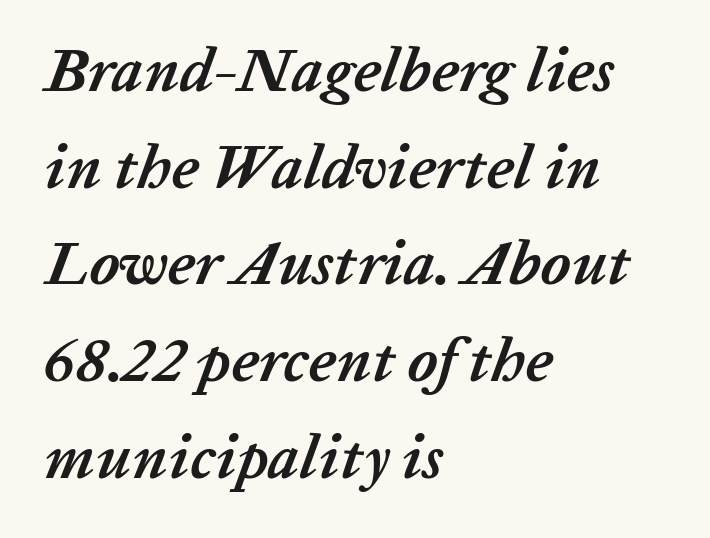
{"italic": "yes", "lean": "right", "slant_degrees": 20, "bold": "yes", "weight": "semibold", "width": "normal", "stroke_contrast": "low", "x_height": "medium", "monospaced": "no", "underline": "no", "align": "left", "line_spacing": "normal", "line_spacing_ratio": 1.56, "letter_spacing": "normal", "letter_spacing_em": 0.0, "glyph_px": 62}
